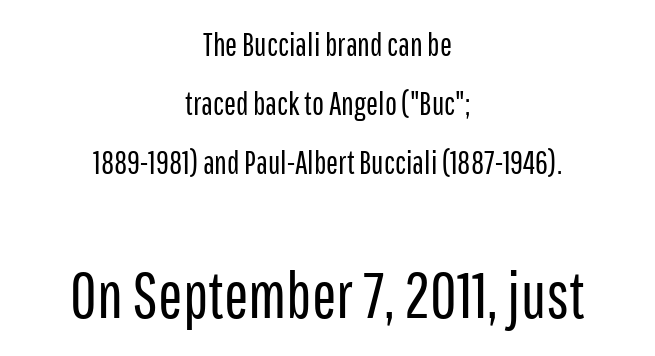
{"serif": "no", "italic": "no", "bold": "no", "weight": "regular", "width": "condensed", "stroke_contrast": "low", "x_height": "medium", "monospaced": "no", "underline": "no", "align": "center", "line_spacing_ratio": 1.85, "letter_spacing": "normal", "letter_spacing_em": 0.0, "larger_block": "second", "size_ratio": 2.03, "glyph_px": 65}
